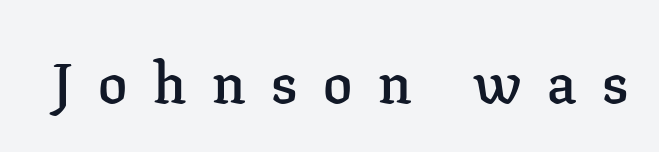
The image shows 58 px semibold serif type, upright; set unusually wide letter spacing (+0.44 em), not underlined; low stroke contrast and a medium x-height.
